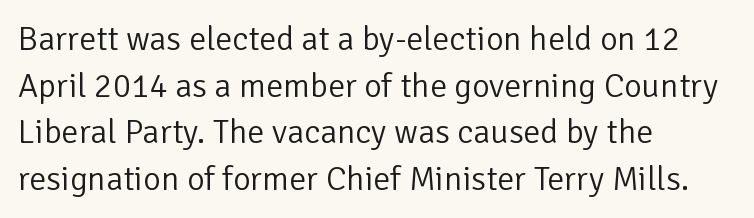
{"serif": "no", "italic": "no", "bold": "no", "weight": "light", "width": "normal", "stroke_contrast": "low", "x_height": "medium", "monospaced": "no", "underline": "no", "align": "left", "line_spacing": "normal", "line_spacing_ratio": 1.37, "letter_spacing": "normal", "letter_spacing_em": 0.0, "glyph_px": 34}
